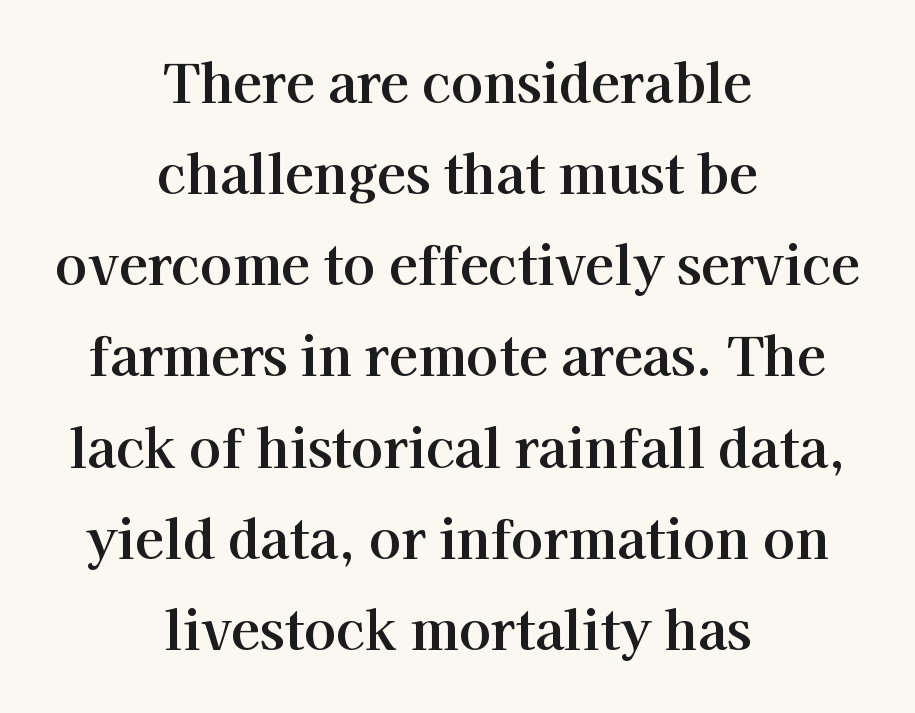
The image shows 53 px serif type, upright; set centered, line spacing 1.72x, normal letter spacing, not underlined; high stroke contrast and a medium x-height.
